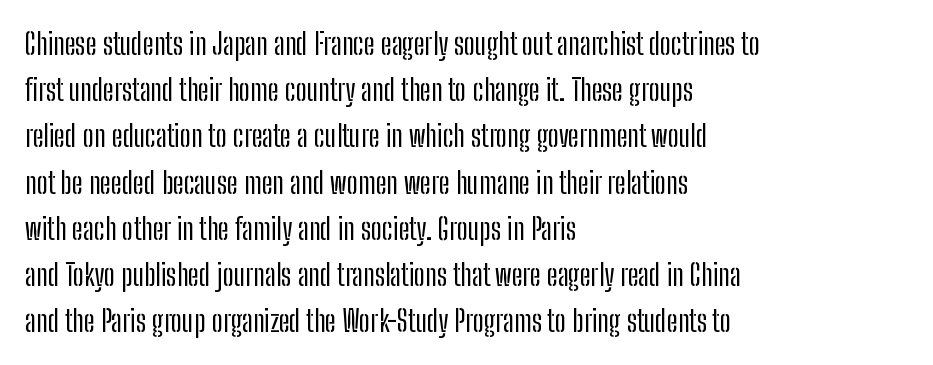
{"serif": "no", "italic": "no", "width": "condensed", "stroke_contrast": "low", "x_height": "medium", "monospaced": "no", "underline": "no", "align": "left", "line_spacing": "normal", "line_spacing_ratio": 1.54, "letter_spacing": "normal", "letter_spacing_em": 0.0, "glyph_px": 30}
